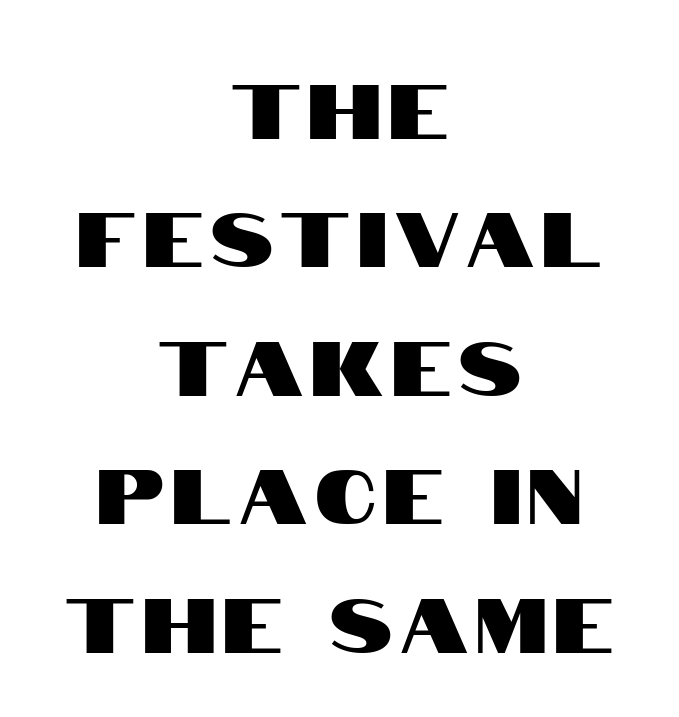
The image shows 76 px condensed sans-serif type, upright; set centered, normal line spacing (1.69x), not underlined; high stroke contrast and a large x-height.
